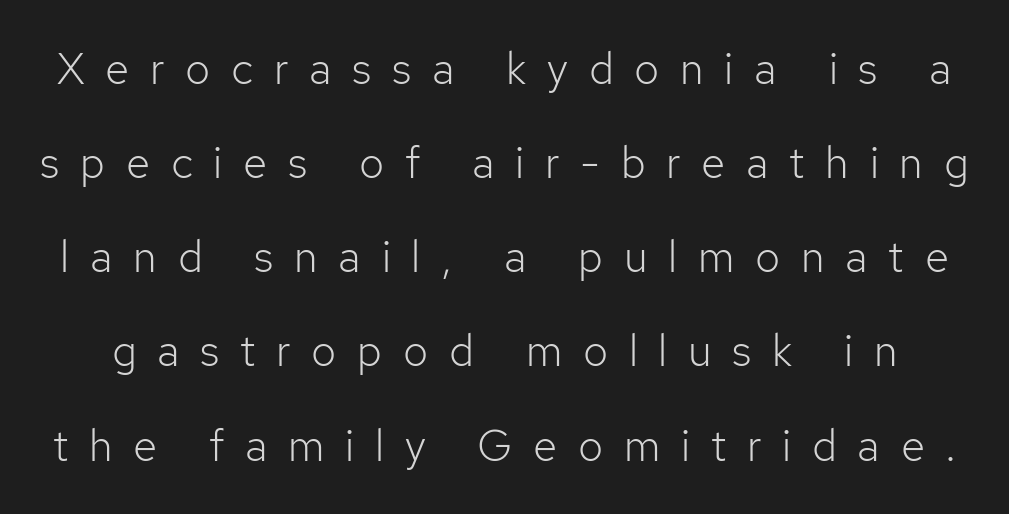
{"serif": "no", "italic": "no", "bold": "no", "weight": "light", "width": "normal", "stroke_contrast": "low", "x_height": "medium", "monospaced": "no", "underline": "no", "line_spacing": "loose", "line_spacing_ratio": 2.14, "letter_spacing": "wide", "letter_spacing_em": 0.47, "glyph_px": 44}
